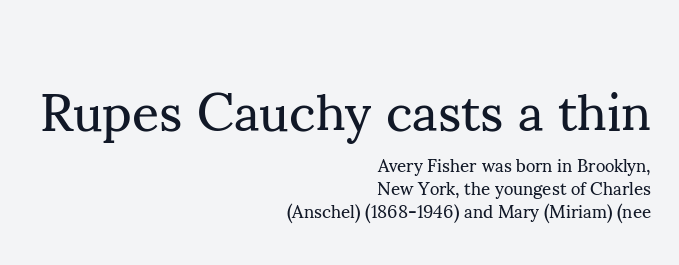
The image shows 53 px regular-weight serif type, upright; set right-aligned, normal line spacing (1.26x), normal letter spacing, not underlined; the first (top) block is 2.94x larger; medium stroke contrast and a small x-height.
